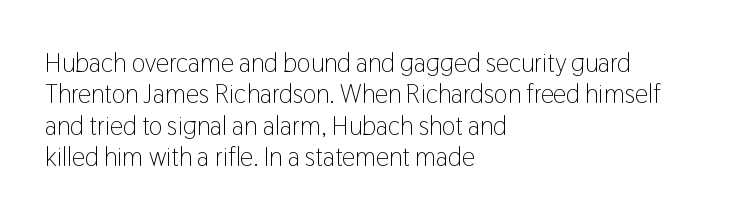
What stands out about the letter spacing? Nothing — it is the standard amount. The rendering anchors every line to the left-hand side. A light-to-regular cut is what we see here. Ordinary non-slanted type is in use.
